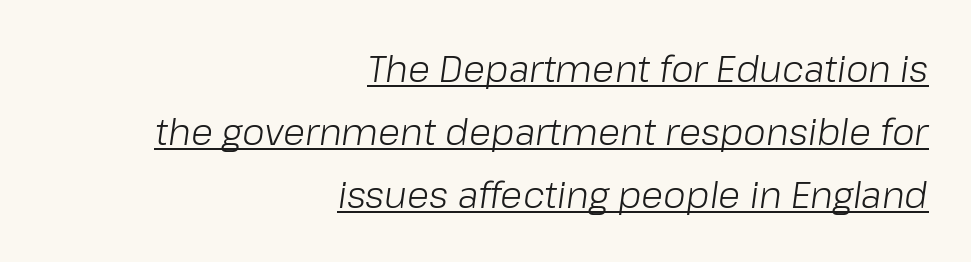
Vertical stems look standard width or narrower in stroke. This rendering leaves character spacing at its baseline value. The whole block is typeset with a tilt. Underline: present. Varying glyph widths throughout — classic text-font behaviour.
